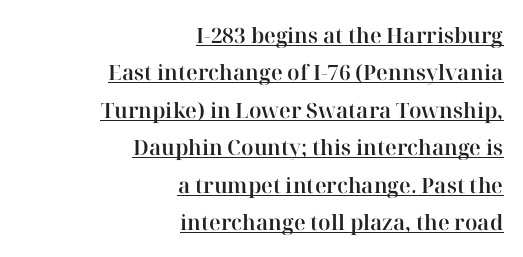
The setting favours the right margin, as signatures and pull-quotes sometimes do. There is no visible air inserted between adjacent glyphs. This rendering features underlined lettering. If you drew a line through each stem, it would be perfectly vertical.
